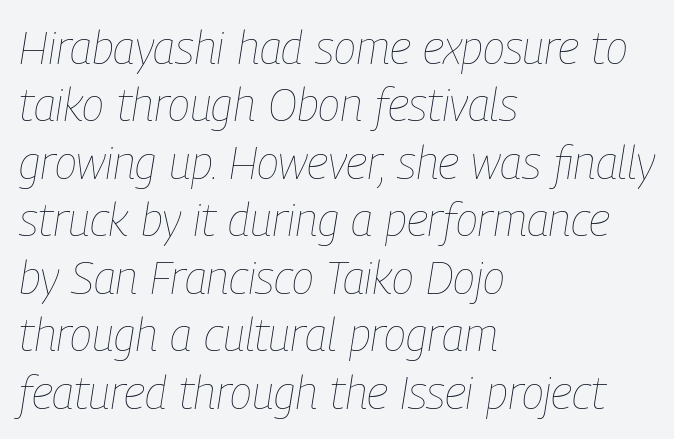
{"italic": "yes", "lean": "right", "slant_degrees": 9, "bold": "no", "weight": "thin", "width": "condensed", "stroke_contrast": "low", "x_height": "medium", "monospaced": "no", "underline": "no", "align": "left", "line_spacing": "normal", "line_spacing_ratio": 1.25, "letter_spacing": "normal", "letter_spacing_em": 0.0, "glyph_px": 46}
